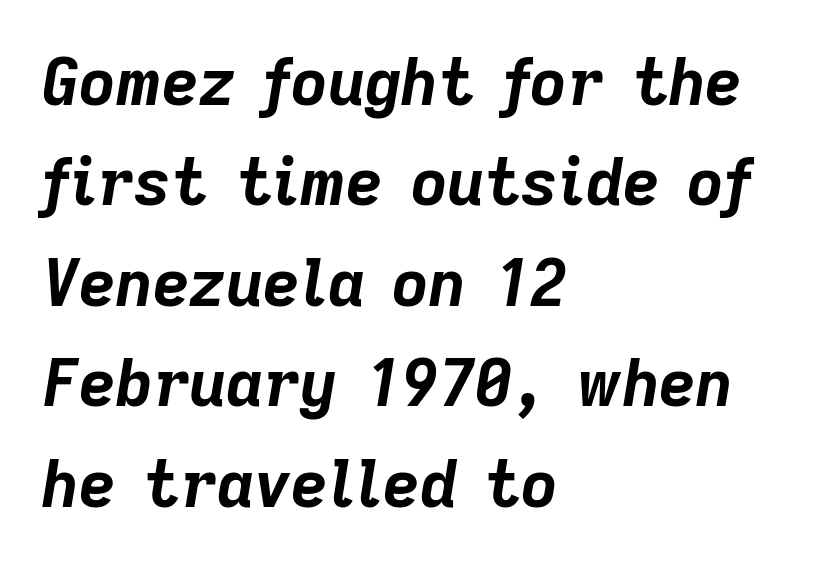
{"italic": "yes", "lean": "right", "slant_degrees": 9, "bold": "yes", "weight": "bold", "width": "normal", "stroke_contrast": "low", "x_height": "medium", "monospaced": "no", "underline": "no", "align": "left", "line_spacing": "normal", "line_spacing_ratio": 1.57, "letter_spacing": "normal", "letter_spacing_em": 0.0, "glyph_px": 64}
